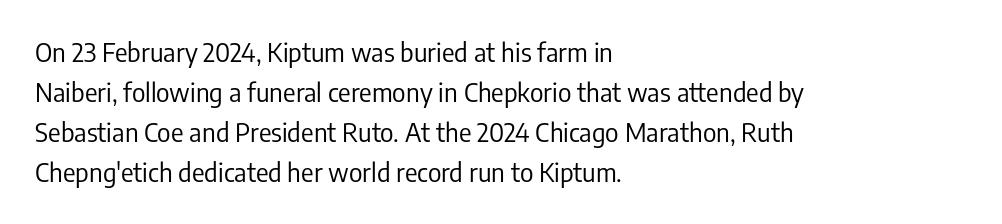
{"italic": "no", "bold": "no", "underline": "no", "align": "left", "line_spacing": "normal", "line_spacing_ratio": 1.54, "letter_spacing": "normal", "letter_spacing_em": 0.0, "glyph_px": 26}
